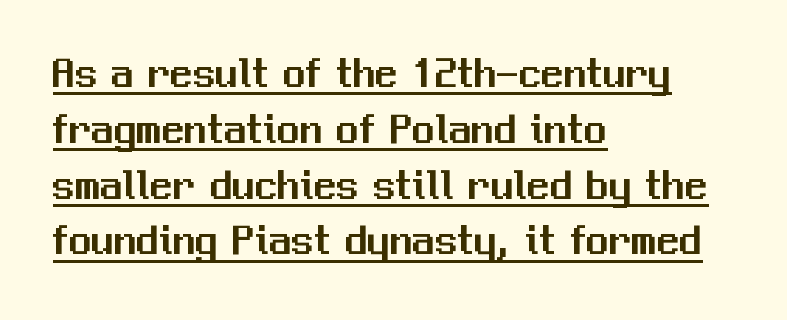
Q: Is the text italic (slanted)? A: No, it is upright.
Q: Is the typeface a serif or a sans-serif typeface? A: Sans-serif.
Q: Is the text underlined? A: Yes.
Q: How is the paragraph aligned? A: Left-aligned.
Q: Is the spacing between letters normal or unusually wide? A: Normal.
Q: Width (condensed, normal, or wide)? A: Normal.
Q: Stroke contrast? A: Medium.
Q: x-height? A: Medium.
Q: Monospaced? A: No.
